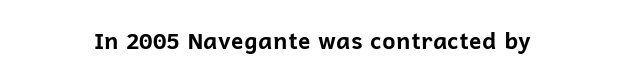
Notice how thick the strokes are: this is what a full bold looks like. In terms of letterspacing, this is plain default setting. The specimen omits any rule beneath the text block's lines. The lettering stays uniformly vertical, giving the passage a roman look.
